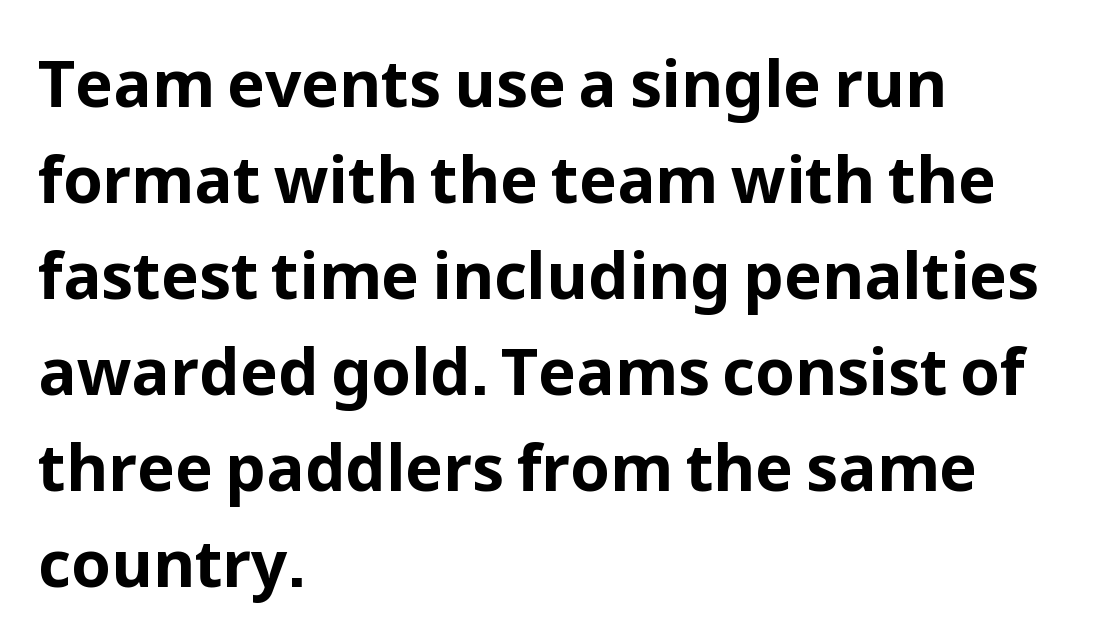
{"serif": "no", "italic": "no", "bold": "yes", "weight": "bold", "width": "normal", "stroke_contrast": "low", "x_height": "medium", "monospaced": "no", "underline": "no", "align": "left", "line_spacing": "normal", "line_spacing_ratio": 1.5, "letter_spacing": "normal", "letter_spacing_em": 0.0, "glyph_px": 64}
